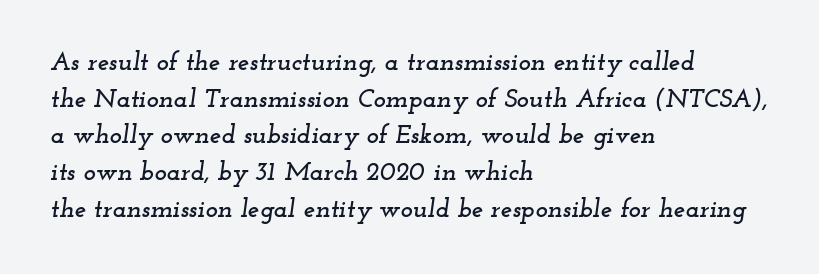
Q: Is the text italic (slanted)? A: Yes, it leans right by about 12 degrees.
Q: Is the text underlined? A: No.
Q: How is the paragraph aligned? A: Left-aligned.
Q: Is the spacing between letters normal or unusually wide? A: Normal.
Q: Is the spacing between lines tight, normal or loose? A: Normal.
